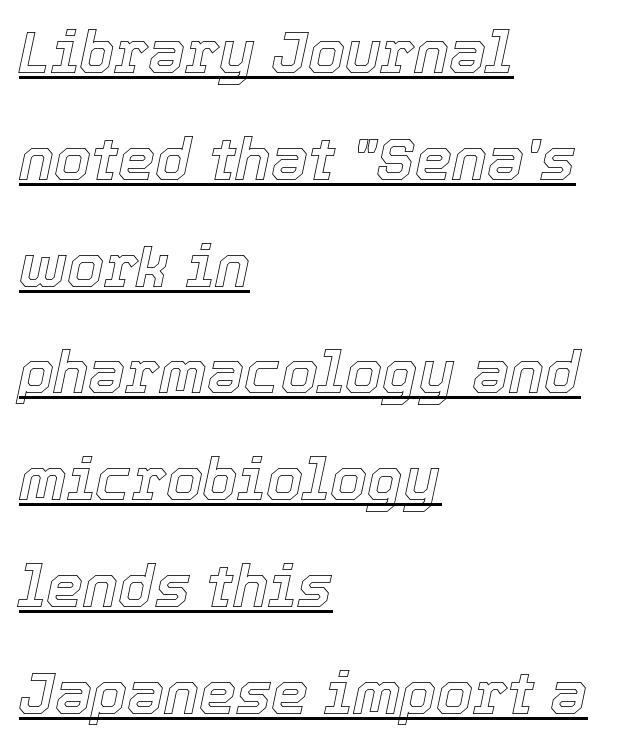
Looks like someone drew a line under every word here. Each word holds together tightly as a unit, with standard inter-letter gaps. Do the characters align in a grid? No, the font is proportional. Observe the lean: these are italic letterforms.
